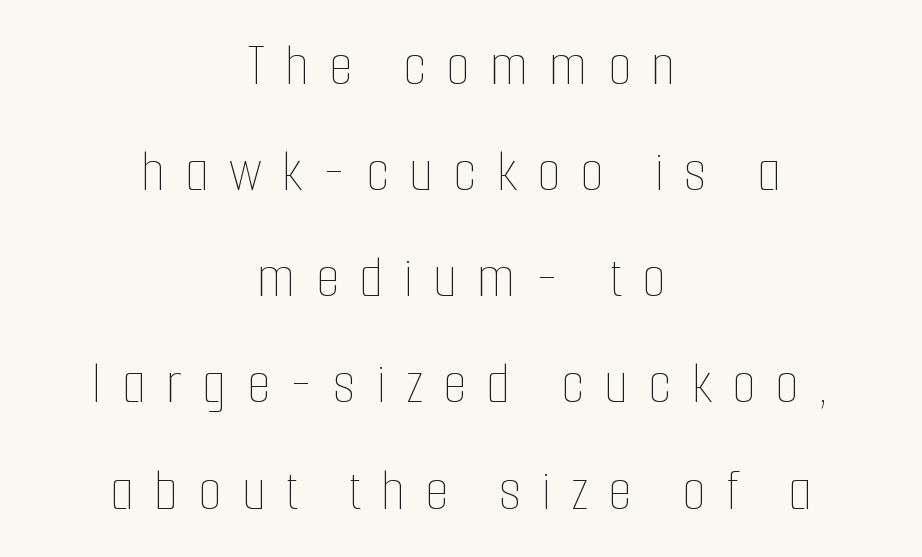
The image shows 61 px thin, condensed type, upright; set centered, line spacing 1.74x, unusually wide letter spacing (+0.33 em), not underlined; low stroke contrast and a medium x-height.
